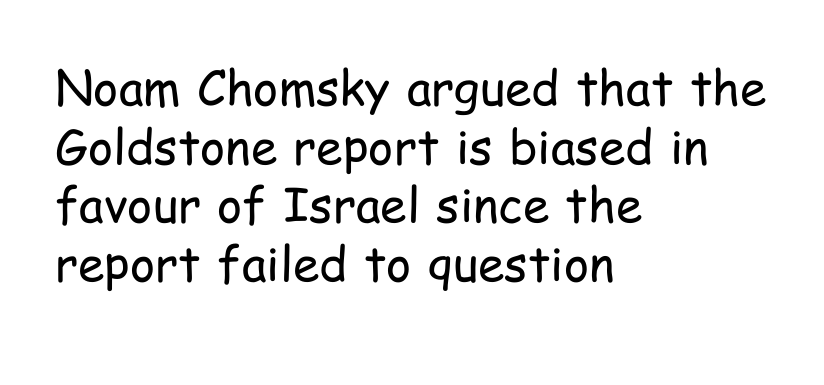
Q: Is the text bold? A: No.
Q: Is the text italic (slanted)? A: No, it is upright.
Q: Is the typeface a serif or a sans-serif typeface? A: Sans-serif.
Q: Is the text underlined? A: No.
Q: How is the paragraph aligned? A: Left-aligned.
Q: Is the spacing between letters normal or unusually wide? A: Normal.
Q: Width (condensed, normal, or wide)? A: Condensed.
Q: Stroke contrast? A: Low.
Q: x-height? A: Medium.
Q: Monospaced? A: No.
